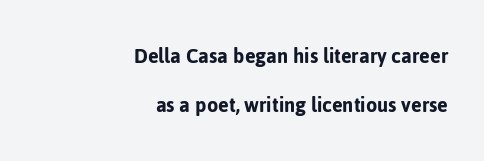
The image shows 23 px text type, upright; set right-aligned, loose line spacing (2.11x), normal letter spacing, not underlined.
